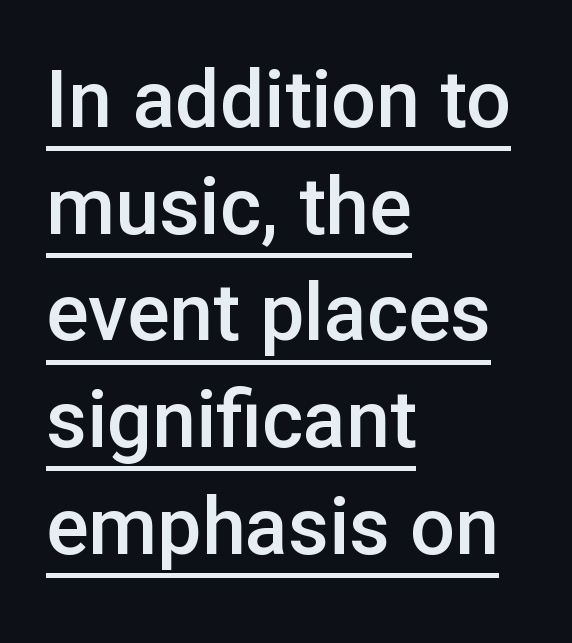
{"serif": "no", "italic": "no", "bold": "semi", "weight": "semibold", "width": "normal", "stroke_contrast": "low", "x_height": "medium", "monospaced": "no", "underline": "yes", "align": "left", "line_spacing": "normal", "line_spacing_ratio": 1.35, "letter_spacing": "normal", "letter_spacing_em": 0.0, "glyph_px": 79}
